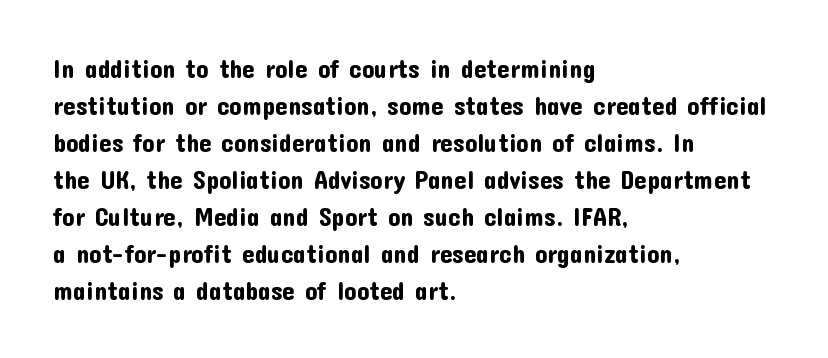
The space beneath each line is pristine and unruled. Compared with typical paragraphs, the rows here are spaced about the same. Notice how the passage keeps a crisp vertical edge on the left only. Short note: letters normally spaced.
